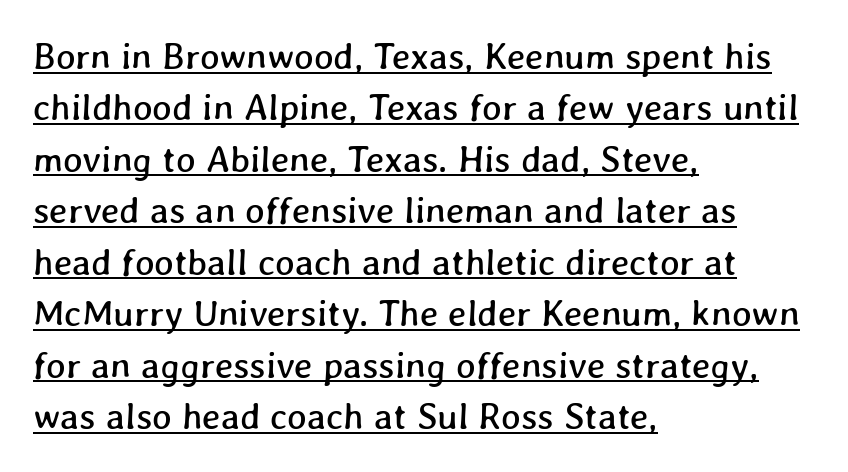
The image shows 37 px text type; set left-aligned, normal line spacing (1.39x), normal letter spacing, underlined; low stroke contrast and a medium x-height.
